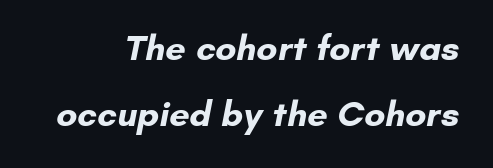
The image shows 36 px bold sans-serif type; set line spacing 1.82x, normal letter spacing, not underlined; low stroke contrast and a small x-height.
